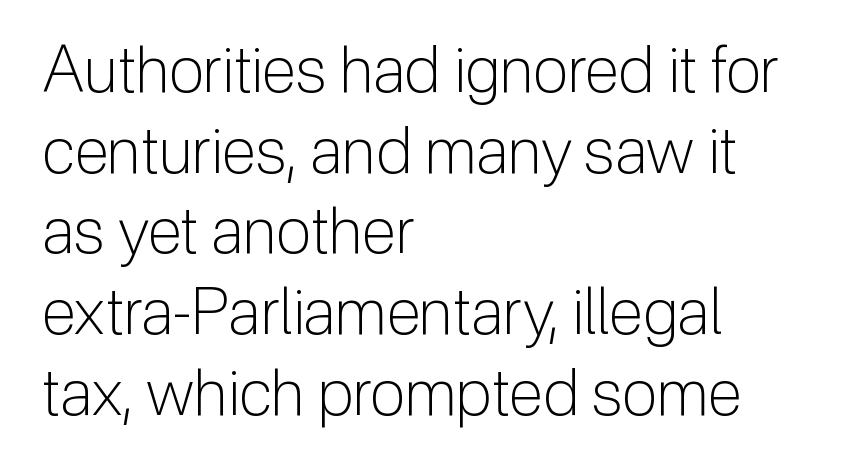
Q: Is the text bold? A: No.
Q: Is the text italic (slanted)? A: No, it is upright.
Q: Is the typeface a serif or a sans-serif typeface? A: Sans-serif.
Q: Is the text underlined? A: No.
Q: How is the paragraph aligned? A: Left-aligned.
Q: Is the spacing between letters normal or unusually wide? A: Normal.
Q: Is the spacing between lines tight, normal or loose? A: Normal.
Q: Width (condensed, normal, or wide)? A: Normal.
Q: Stroke contrast? A: Low.
Q: x-height? A: Medium.
Q: Monospaced? A: No.
